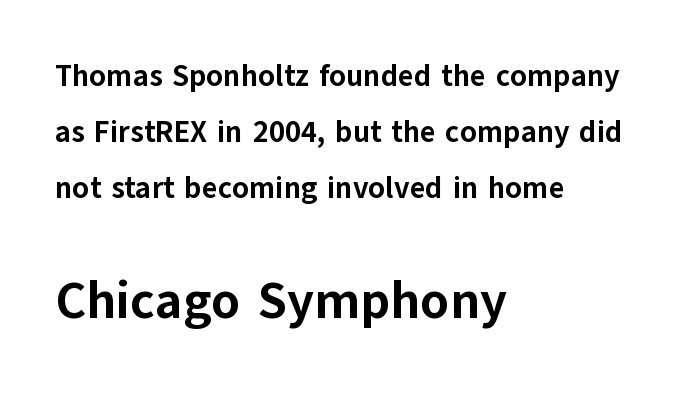
Q: Is the text bold? A: Yes.
Q: Is the text italic (slanted)? A: No, it is upright.
Q: Is the typeface a serif or a sans-serif typeface? A: Sans-serif.
Q: Is the text underlined? A: No.
Q: How is the paragraph aligned? A: Left-aligned.
Q: Is the spacing between letters normal or unusually wide? A: Normal.
Q: Which block of text is set in a larger size, the first (top) or the second (bottom)? A: The second (bottom) one.
Q: Width (condensed, normal, or wide)? A: Normal.
Q: Stroke contrast? A: Low.
Q: x-height? A: Medium.
Q: Monospaced? A: No.
